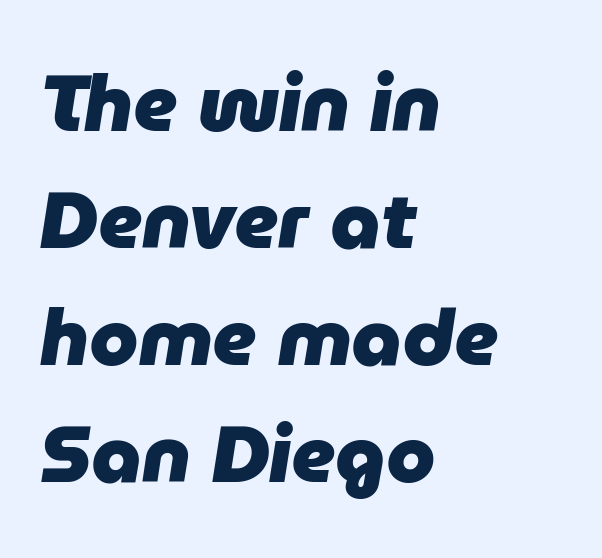
Short note: letters normally spaced. These lines were composed using italics. The letters advance in unequal steps, a hallmark of proportional type. Heavy, bold letterforms.
